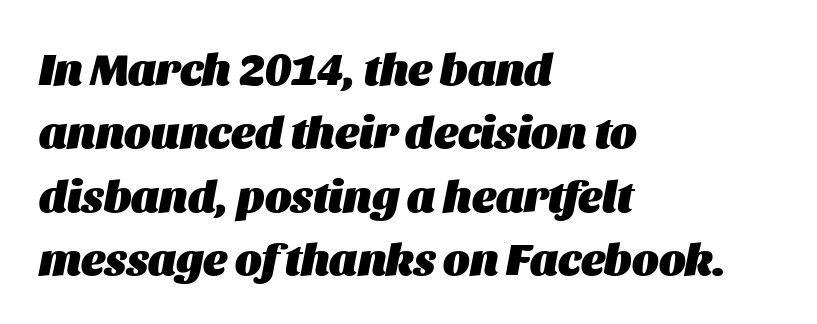
Q: Is the text bold? A: Yes.
Q: Is the text italic (slanted)? A: Yes, it leans right by about 11 degrees.
Q: Is the text underlined? A: No.
Q: How is the paragraph aligned? A: Left-aligned.
Q: Is the spacing between letters normal or unusually wide? A: Normal.
Q: Is the spacing between lines tight, normal or loose? A: Normal.
Q: Width (condensed, normal, or wide)? A: Normal.
Q: Stroke contrast? A: Medium.
Q: x-height? A: Large.
Q: Monospaced? A: No.
